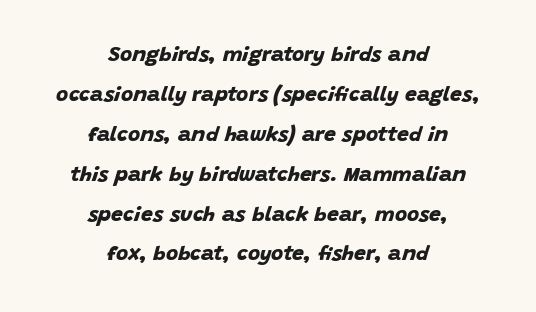
{"bold": "yes", "underline": "no", "align": "center", "line_spacing": "loose", "line_spacing_ratio": 1.9, "letter_spacing": "normal", "letter_spacing_em": 0.0, "glyph_px": 21}
